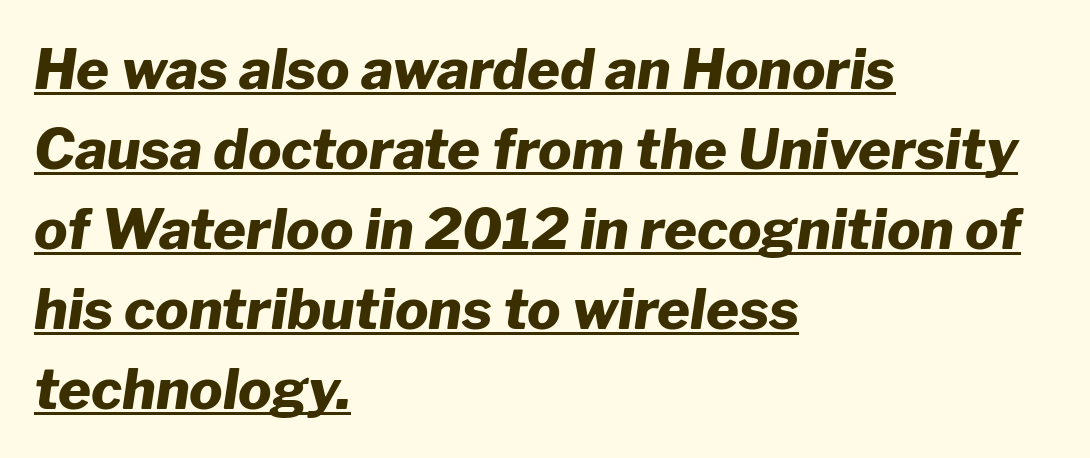
Look at the tracking — it's just the regular setting, nothing added. The passage shown is typed in a proportional face where columns would drift. In designer terms, the underline attribute is active on this setting. This is heavy type, rendered in bold. There's an unmistakable incline to the writing here. Each line starts at the same left margin while the right side varies.
